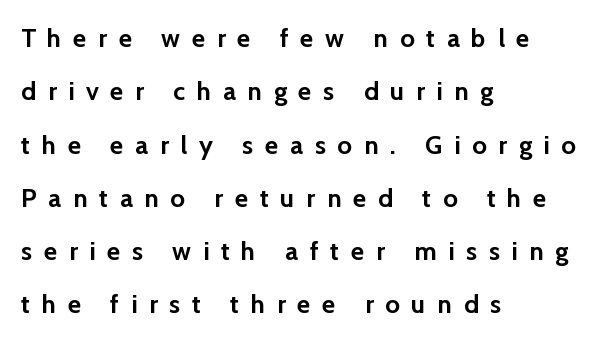
Q: Is the text bold? A: Yes.
Q: Is the text italic (slanted)? A: No, it is upright.
Q: Is the text underlined? A: No.
Q: How is the paragraph aligned? A: Left-aligned.
Q: Is the spacing between letters normal or unusually wide? A: Unusually wide.
Q: Is the spacing between lines tight, normal or loose? A: Loose.
